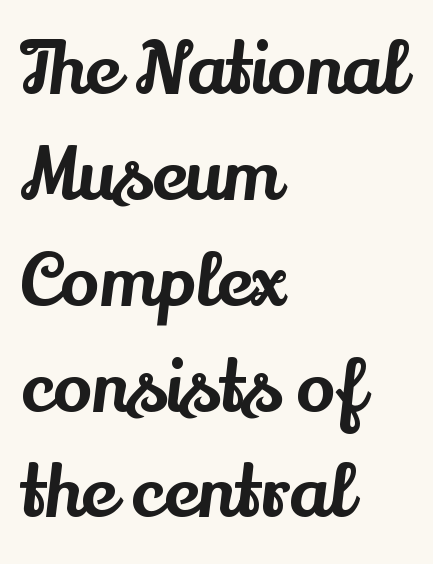
{"serif": "yes", "width": "normal", "stroke_contrast": "medium", "x_height": "small", "monospaced": "no", "underline": "no", "align": "left", "line_spacing": "normal", "line_spacing_ratio": 1.47, "letter_spacing": "normal", "letter_spacing_em": 0.0, "glyph_px": 72}
